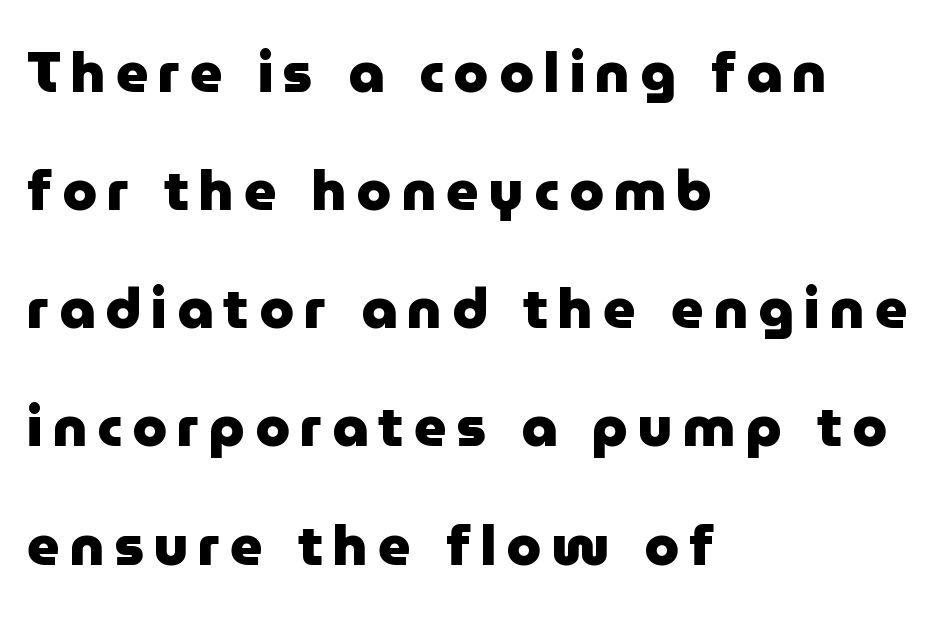
The image shows 56 px heavy sans-serif type, upright; set left-aligned, loose line spacing (2.11x), not underlined; low stroke contrast and a medium x-height.
